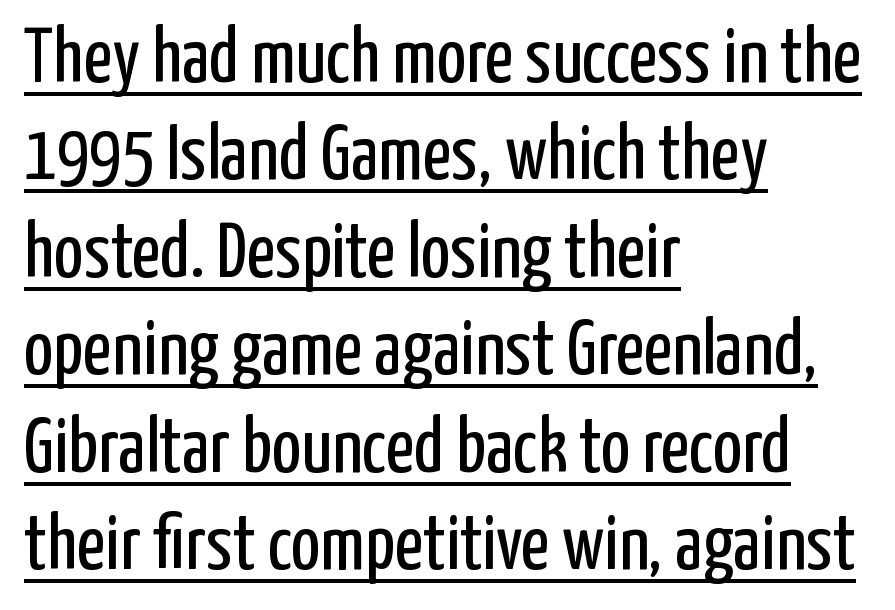
{"serif": "no", "italic": "no", "bold": "no", "weight": "regular", "width": "condensed", "stroke_contrast": "low", "x_height": "medium", "monospaced": "no", "underline": "yes", "align": "left", "line_spacing": "normal", "line_spacing_ratio": 1.25, "letter_spacing": "normal", "letter_spacing_em": 0.0, "glyph_px": 78}
